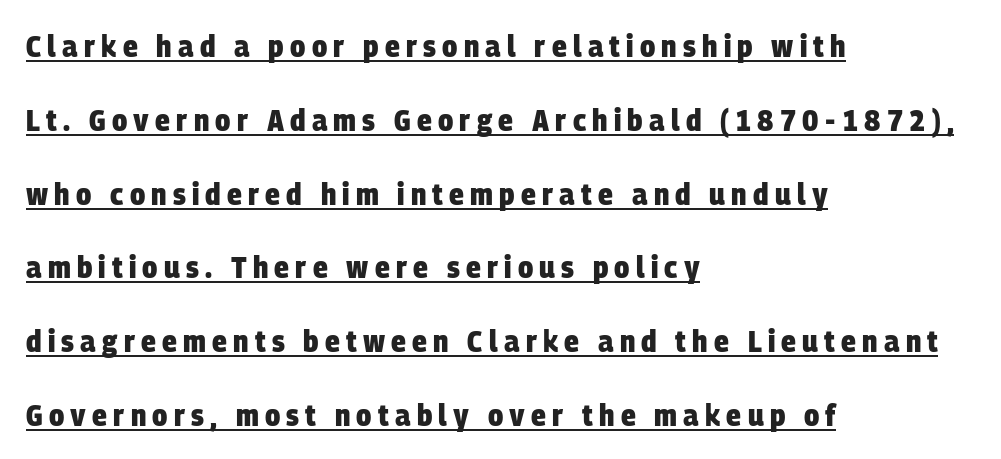
In terms of letterspacing, this is a distinctly airy, spread setting. Character widths vary here, with narrow letters taking less room than wide ones. The compositor pushed each line to the left boundary. How would I describe the line gaps? Wide and relaxed. The string is rendered with underlining switched on. Emphasis by weight is at full strength: bold.
